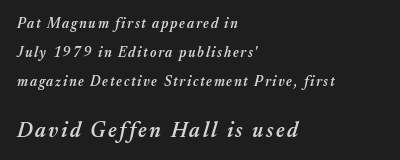
{"italic": "yes", "lean": "right", "slant_degrees": 17, "bold": "semi", "underline": "no", "align": "left", "line_spacing": "loose", "line_spacing_ratio": 2.07, "larger_block": "second", "size_ratio": 1.5, "glyph_px": 21}
